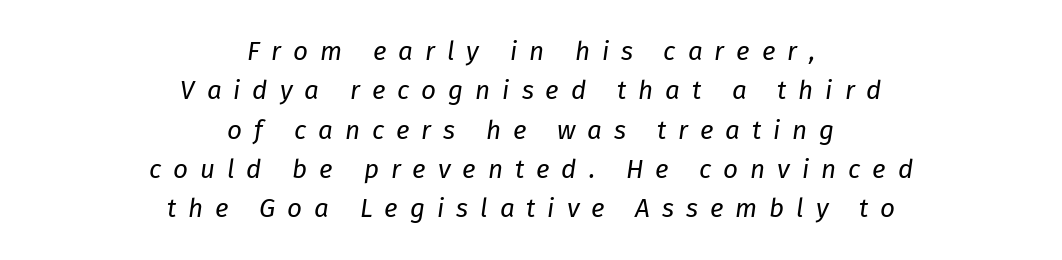
Q: Is the text bold? A: No.
Q: Is the text italic (slanted)? A: Yes, it leans right by about 8 degrees.
Q: Is the text underlined? A: No.
Q: How is the paragraph aligned? A: Centered.
Q: Is the spacing between letters normal or unusually wide? A: Unusually wide.
Q: Is the spacing between lines tight, normal or loose? A: Normal.
